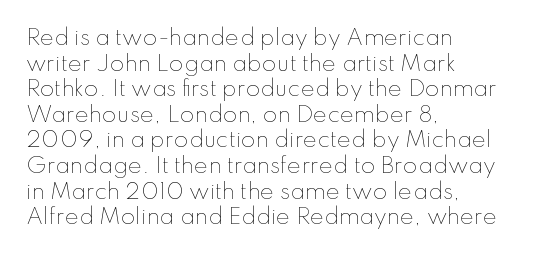
{"italic": "no", "bold": "no", "underline": "no", "align": "left", "line_spacing_ratio": 1.22, "letter_spacing": "normal", "letter_spacing_em": 0.0, "glyph_px": 21}
